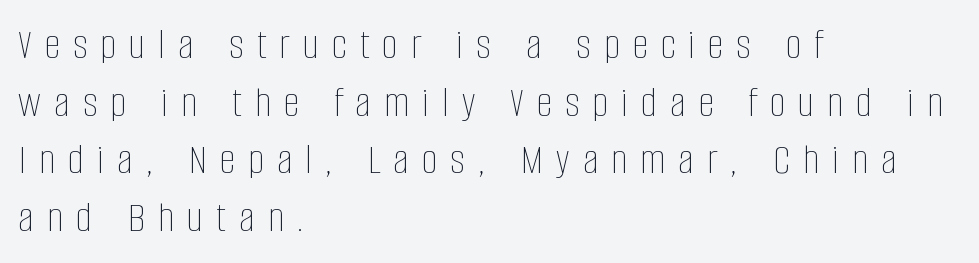
This is not heavy type; no bold has been used. Is the letter spacing exaggerated? Yes — the characters are pushed far apart. Looks like regular typesetting: each glyph gets only the width it needs. Does the copy run flush right? No — it runs flush left. The designer left line spacing at the default.
